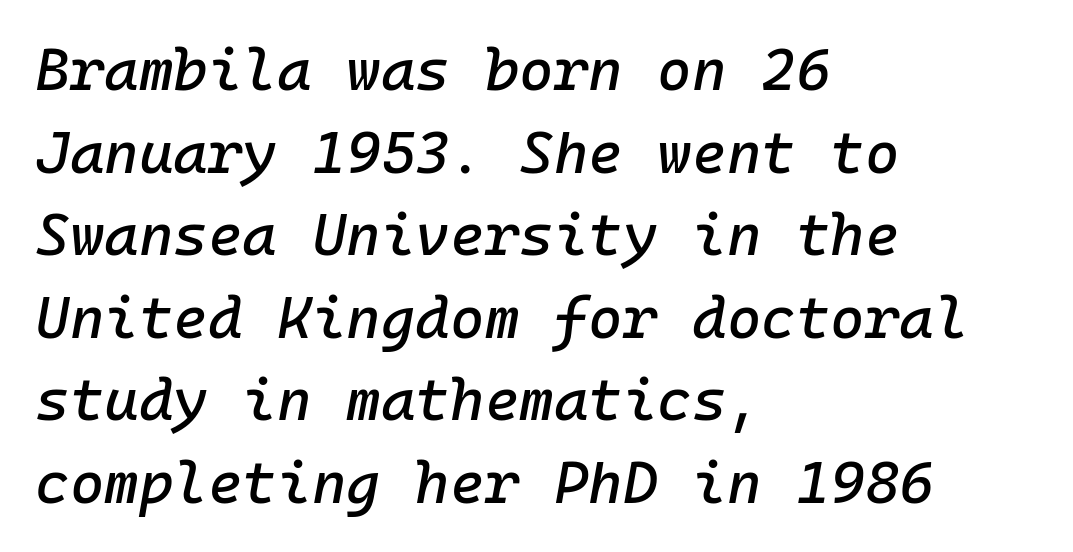
{"italic": "yes", "lean": "right", "slant_degrees": 10, "width": "normal", "stroke_contrast": "low", "x_height": "medium", "monospaced": "yes", "underline": "no", "align": "left", "line_spacing": "normal", "line_spacing_ratio": 1.4, "letter_spacing": "normal", "letter_spacing_em": 0.0, "glyph_px": 59}
